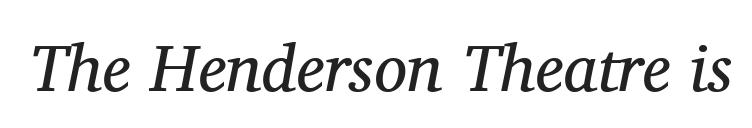
Unlike a clean sans, this face finishes its strokes with serifs. Heft: none added — not bold. The space directly below the letters is spotless. The face used here is rendered with its standard letterfit. Do the characters align in a grid? No, the font is proportional.
